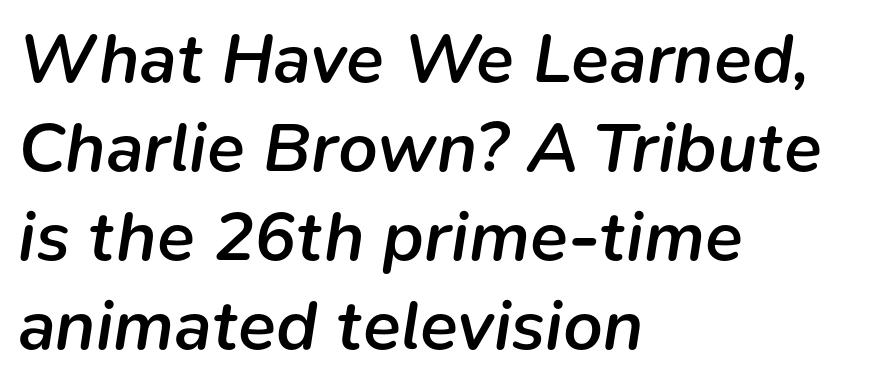
{"italic": "yes", "lean": "right", "slant_degrees": 9, "bold": "semi", "weight": "semibold", "width": "normal", "stroke_contrast": "low", "x_height": "medium", "monospaced": "no", "underline": "no", "align": "left", "line_spacing": "normal", "line_spacing_ratio": 1.27, "letter_spacing": "normal", "letter_spacing_em": 0.0, "glyph_px": 70}
